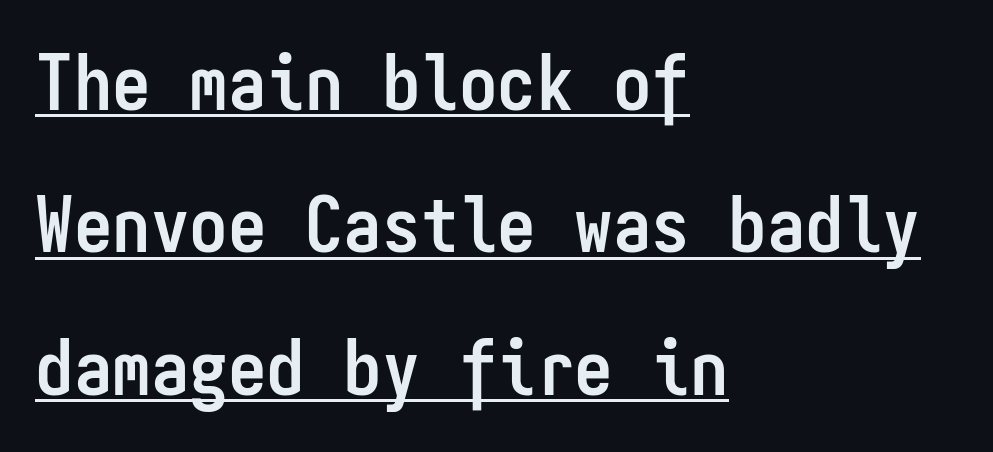
The image shows 77 px semibold, condensed sans-serif type, upright, monospaced; set left-aligned, line spacing 1.85x, normal letter spacing, underlined; low stroke contrast and a medium x-height.
